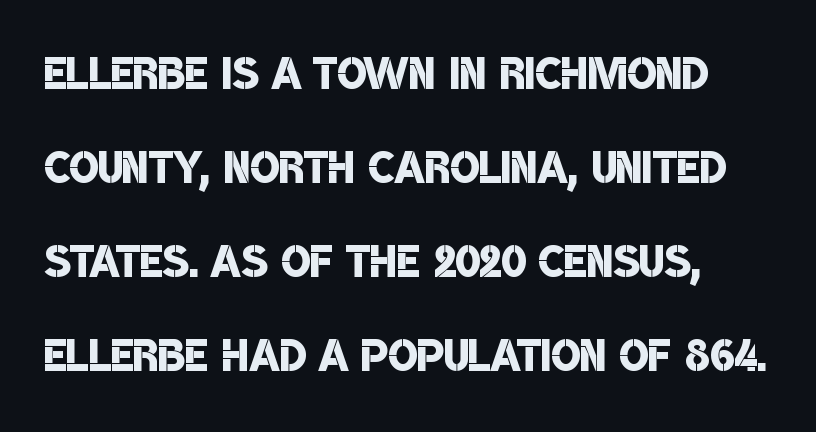
The image shows 61 px semibold, condensed sans-serif type; set normal line spacing (1.54x), normal letter spacing, not underlined; low stroke contrast and a large x-height.
